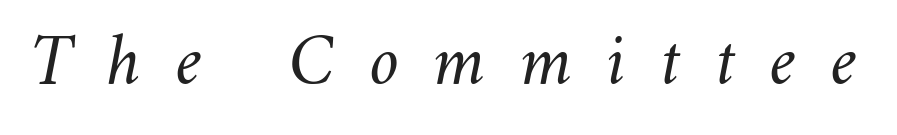
Q: Is the text bold? A: No.
Q: Is the text italic (slanted)? A: Yes, it leans right by about 11 degrees.
Q: Is the text underlined? A: No.
Q: Is the spacing between letters normal or unusually wide? A: Unusually wide.
Q: Width (condensed, normal, or wide)? A: Normal.
Q: Stroke contrast? A: Medium.
Q: x-height? A: Small.
Q: Monospaced? A: No.
